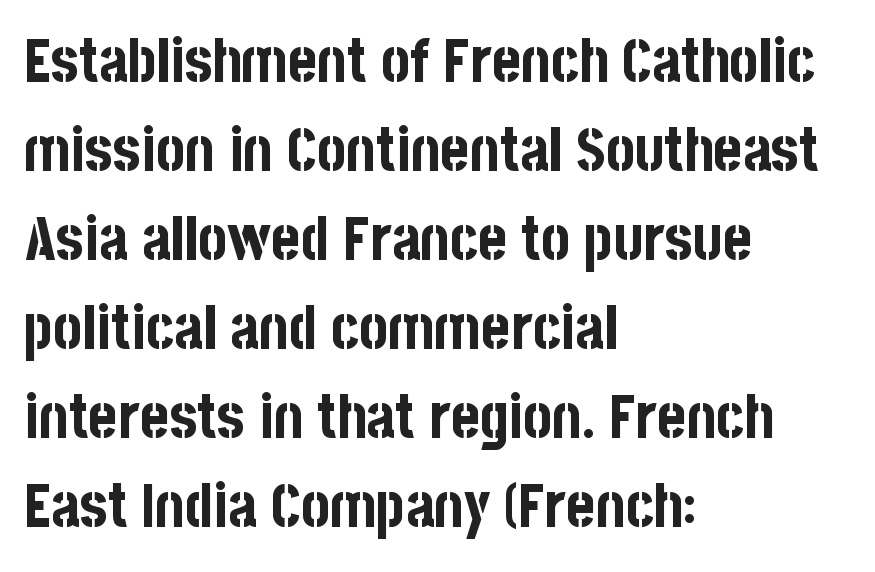
Q: Is the text bold? A: Yes.
Q: Is the text italic (slanted)? A: No, it is upright.
Q: Is the typeface a serif or a sans-serif typeface? A: Sans-serif.
Q: Is the text underlined? A: No.
Q: How is the paragraph aligned? A: Left-aligned.
Q: Is the spacing between letters normal or unusually wide? A: Normal.
Q: Is the spacing between lines tight, normal or loose? A: Normal.
Q: Width (condensed, normal, or wide)? A: Condensed.
Q: Stroke contrast? A: Low.
Q: x-height? A: Large.
Q: Monospaced? A: No.
